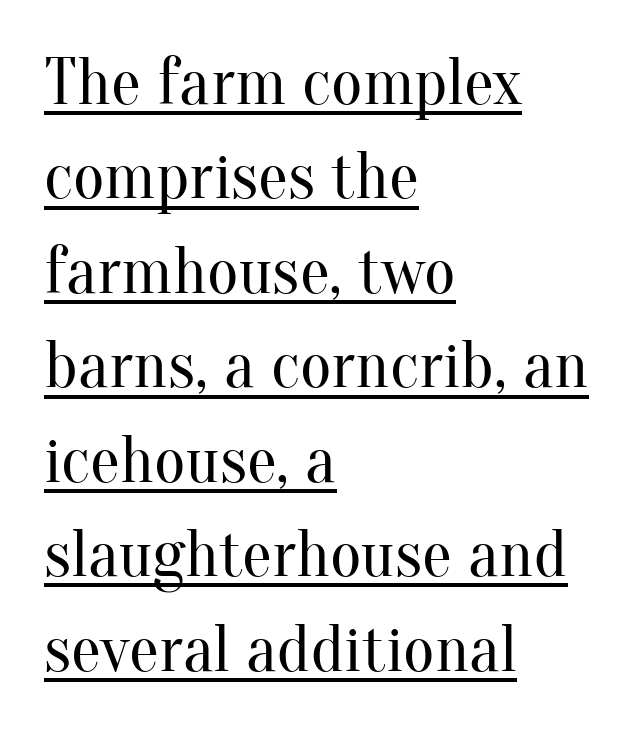
The image shows 67 px regular-weight serif type, upright; set left-aligned, normal line spacing (1.41x), normal letter spacing, underlined; medium stroke contrast and a small x-height.
